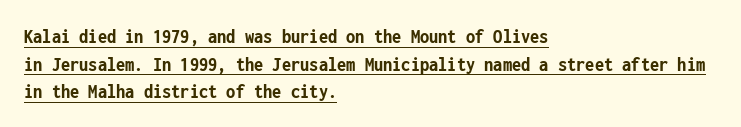
Heft: maximum for text — a bold. Words appear dense and cohesive because spacing is normal. The paragraph has a hard left edge and a soft right edge. Does the lettering tilt? It doesn't — this is upright.
